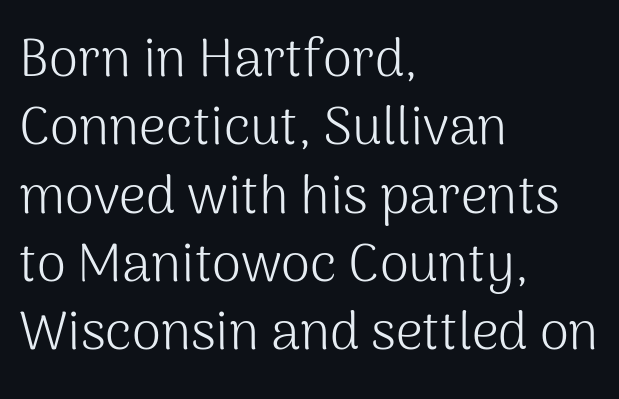
The image shows 53 px light sans-serif type, upright; set left-aligned, normal line spacing (1.29x), normal letter spacing, not underlined; medium stroke contrast and a medium x-height.
